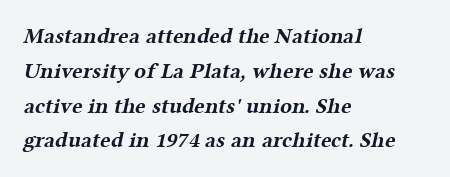
The image shows 22 px bold type; set left-aligned, normal line spacing (1.58x), normal letter spacing, not underlined.
